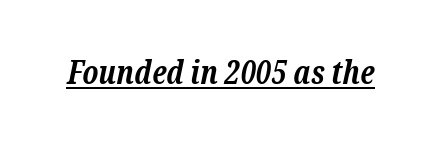
Q: Is the text bold? A: Yes.
Q: Is the text italic (slanted)? A: Yes, it leans right by about 12 degrees.
Q: Is the typeface a serif or a sans-serif typeface? A: Serif.
Q: Is the text underlined? A: Yes.
Q: Is the spacing between letters normal or unusually wide? A: Normal.
Q: Width (condensed, normal, or wide)? A: Normal.
Q: Stroke contrast? A: Low.
Q: x-height? A: Medium.
Q: Monospaced? A: No.
